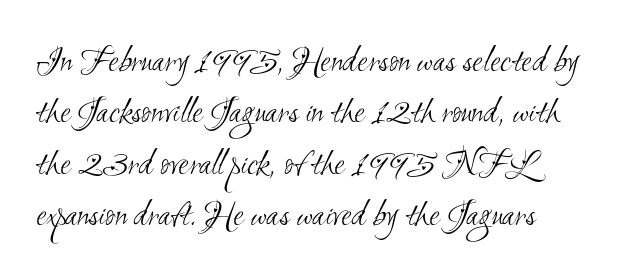
Q: Is the text bold? A: No.
Q: Is the typeface a serif or a sans-serif typeface? A: Sans-serif.
Q: Is the text underlined? A: No.
Q: How is the paragraph aligned? A: Left-aligned.
Q: Is the spacing between letters normal or unusually wide? A: Normal.
Q: Is the spacing between lines tight, normal or loose? A: Normal.
Q: Width (condensed, normal, or wide)? A: Condensed.
Q: Stroke contrast? A: Medium.
Q: x-height? A: Small.
Q: Monospaced? A: No.
